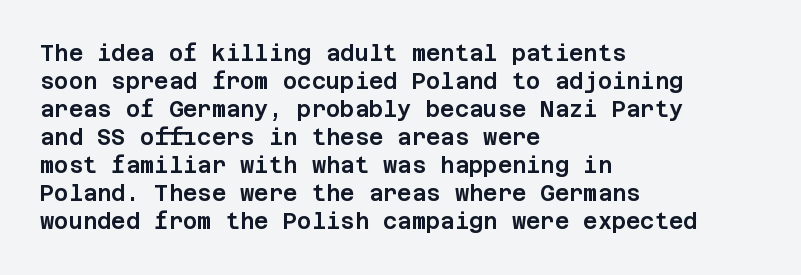
{"italic": "no", "underline": "no", "align": "left", "line_spacing": "normal", "line_spacing_ratio": 1.27, "letter_spacing": "normal", "letter_spacing_em": 0.0, "glyph_px": 22}
